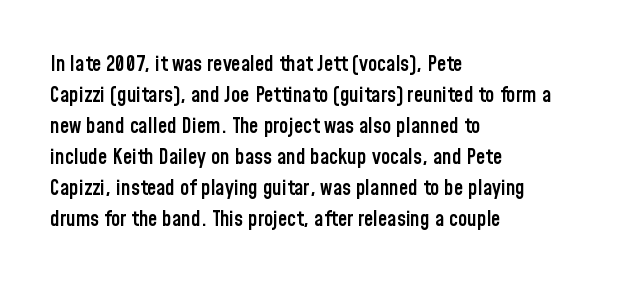
Q: Is the text bold? A: Semi-bold.
Q: Is the text italic (slanted)? A: No, it is upright.
Q: Is the text underlined? A: No.
Q: How is the paragraph aligned? A: Left-aligned.
Q: Is the spacing between letters normal or unusually wide? A: Normal.
Q: Is the spacing between lines tight, normal or loose? A: Normal.
